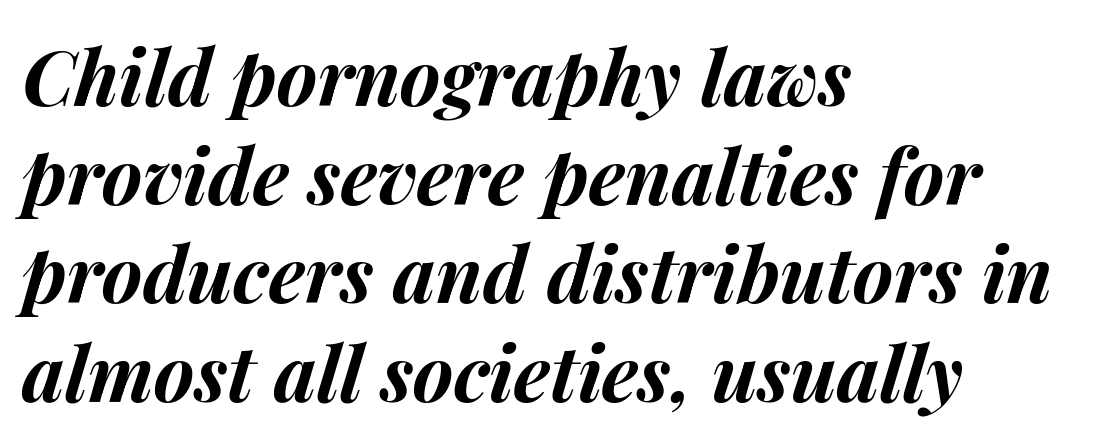
{"italic": "yes", "lean": "right", "slant_degrees": 14, "bold": "yes", "weight": "bold", "width": "normal", "stroke_contrast": "medium", "x_height": "medium", "monospaced": "no", "underline": "no", "align": "left", "line_spacing": "normal", "line_spacing_ratio": 1.28, "letter_spacing": "normal", "letter_spacing_em": 0.0, "glyph_px": 77}
